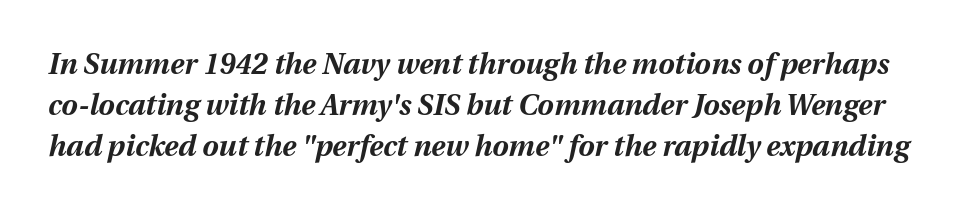
{"italic": "yes", "lean": "right", "slant_degrees": 12, "bold": "yes", "weight": "bold", "width": "normal", "stroke_contrast": "medium", "x_height": "medium", "monospaced": "no", "underline": "no", "line_spacing": "normal", "line_spacing_ratio": 1.42, "letter_spacing": "normal", "letter_spacing_em": 0.0, "glyph_px": 29}
